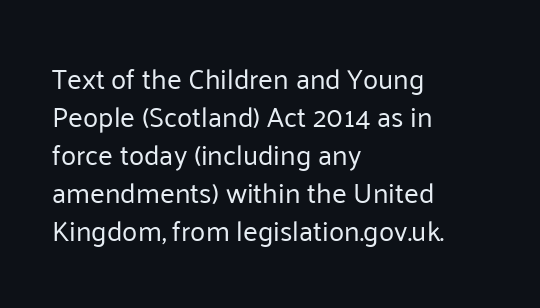
The image shows 28 px regular-weight sans-serif type, upright; set left-aligned, normal line spacing (1.36x), normal letter spacing, not underlined; low stroke contrast and a medium x-height.
